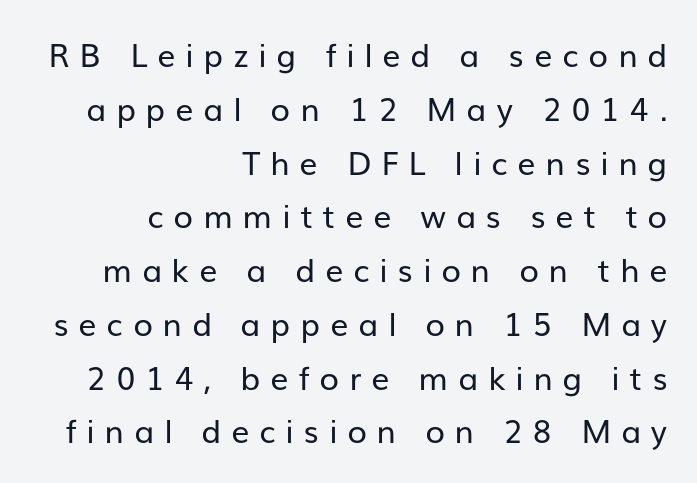
Q: Is the text bold? A: No.
Q: Is the text italic (slanted)? A: No, it is upright.
Q: Is the typeface a serif or a sans-serif typeface? A: Sans-serif.
Q: Is the text underlined? A: No.
Q: How is the paragraph aligned? A: Right-aligned.
Q: Is the spacing between letters normal or unusually wide? A: Unusually wide.
Q: Is the spacing between lines tight, normal or loose? A: Normal.
Q: Width (condensed, normal, or wide)? A: Normal.
Q: Stroke contrast? A: Low.
Q: x-height? A: Medium.
Q: Monospaced? A: No.
